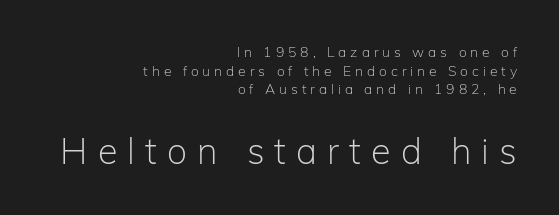
{"serif": "no", "italic": "no", "bold": "no", "weight": "light", "width": "normal", "stroke_contrast": "low", "x_height": "medium", "monospaced": "no", "underline": "no", "align": "right", "line_spacing": "normal", "line_spacing_ratio": 1.33, "letter_spacing": "wide", "letter_spacing_em": 0.28, "larger_block": "second", "size_ratio": 2.57, "glyph_px": 36}
